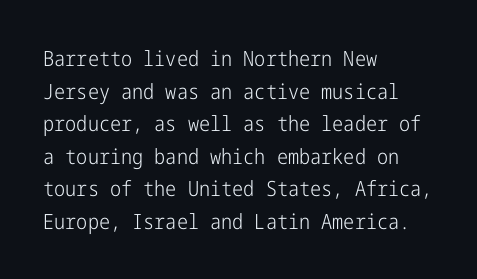
The image shows 21 px text type, upright; set left-aligned, normal line spacing (1.55x), normal letter spacing, not underlined.
